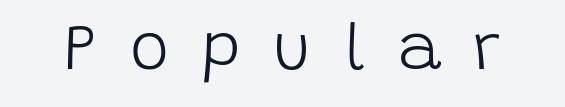
These glyphs show unthickened strokes, regular width or finer. Words appear elongated and porous because spacing is wide. Characters remain perfectly vertical along every line. The foot of each line stays bare and open. Font category for this specimen: sans-serif.
